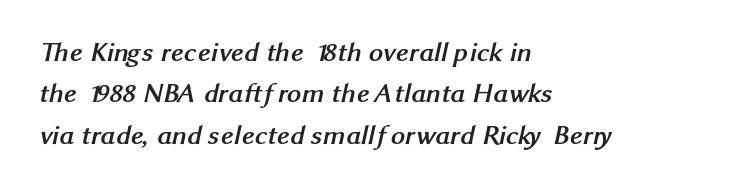
Q: Is the text bold? A: Yes.
Q: Is the typeface a serif or a sans-serif typeface? A: Sans-serif.
Q: Is the text underlined? A: No.
Q: How is the paragraph aligned? A: Left-aligned.
Q: Is the spacing between letters normal or unusually wide? A: Normal.
Q: Is the spacing between lines tight, normal or loose? A: Normal.
Q: Width (condensed, normal, or wide)? A: Normal.
Q: Stroke contrast? A: Medium.
Q: x-height? A: Medium.
Q: Monospaced? A: No.
